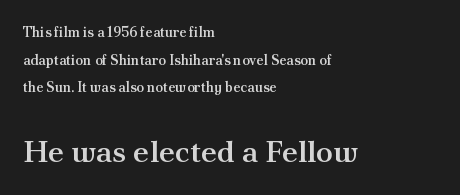
Q: Is the text bold? A: Semi-bold.
Q: Is the text italic (slanted)? A: No, it is upright.
Q: Is the typeface a serif or a sans-serif typeface? A: Serif.
Q: Is the text underlined? A: No.
Q: How is the paragraph aligned? A: Left-aligned.
Q: Is the spacing between letters normal or unusually wide? A: Normal.
Q: Is the spacing between lines tight, normal or loose? A: Loose.
Q: Which block of text is set in a larger size, the first (top) or the second (bottom)? A: The second (bottom) one.
Q: Width (condensed, normal, or wide)? A: Normal.
Q: Stroke contrast? A: Medium.
Q: x-height? A: Small.
Q: Monospaced? A: No.
